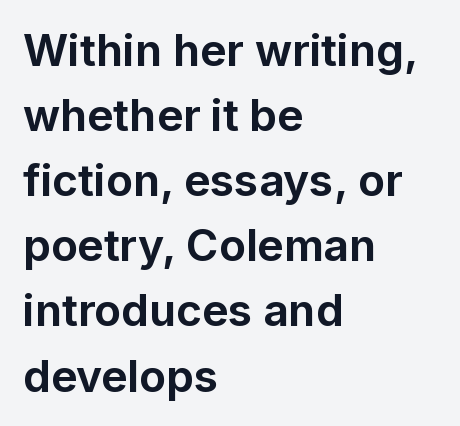
Does the leading feel generous? No, just average. The text was rendered using a sans face with plain stroke endings. This sample uses an upright cut, with every glyph sitting square on the baseline. Proportional: the letters do not fall into vertical columns.
